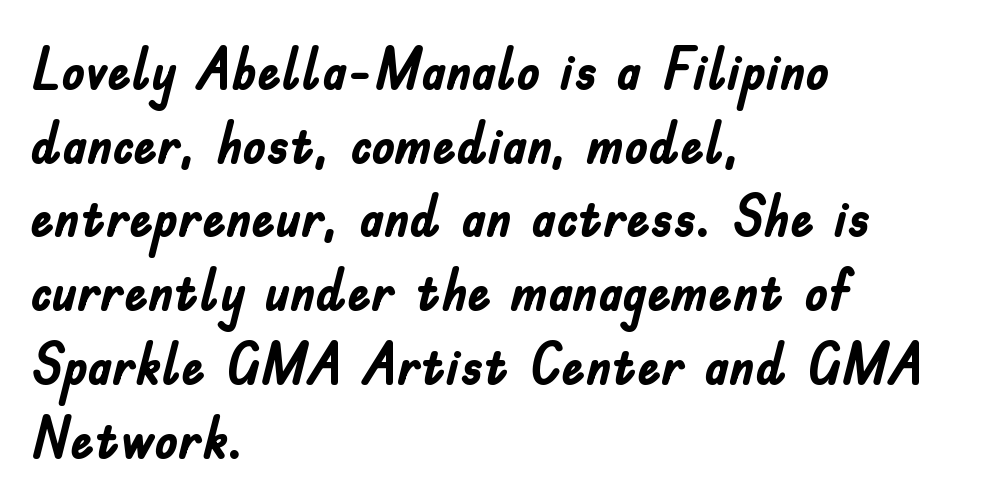
{"serif": "no", "bold": "yes", "weight": "semibold", "width": "condensed", "stroke_contrast": "low", "x_height": "small", "monospaced": "no", "underline": "no", "align": "left", "line_spacing": "normal", "line_spacing_ratio": 1.25, "letter_spacing": "normal", "letter_spacing_em": 0.0, "glyph_px": 59}
